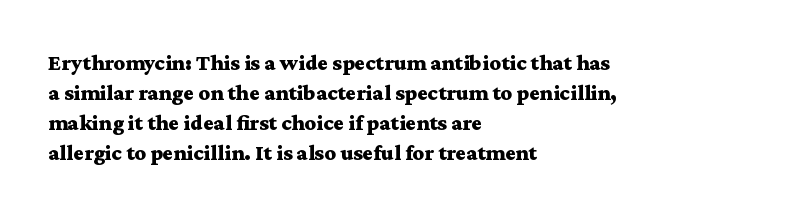
Q: Is the text bold? A: Yes.
Q: Is the text italic (slanted)? A: No, it is upright.
Q: Is the text underlined? A: No.
Q: How is the paragraph aligned? A: Left-aligned.
Q: Is the spacing between letters normal or unusually wide? A: Normal.
Q: Is the spacing between lines tight, normal or loose? A: Normal.
